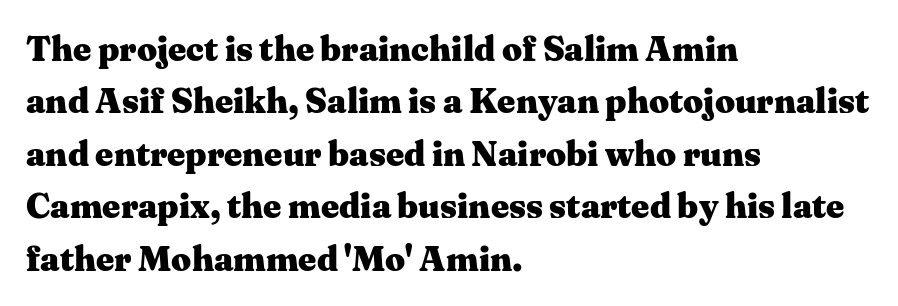
Rule under the text: the space is simply empty. Leading: standard. Which margin do the lines hug? The left one — the right edge is uneven. Think of a printed novel: that variable character pitch is what you see here.
